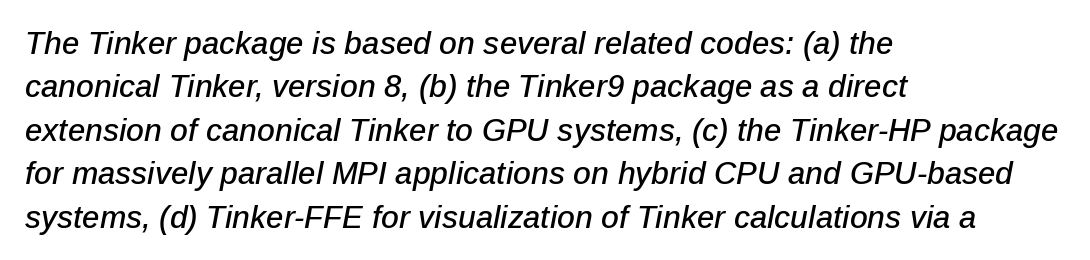
These lines were composed using italics. The rendering uses natural spacing where letterforms have individual widths. Each new line begins a customary step beneath the previous one. Horizontal alignment here is leftward, the default for most running prose. Tracking value appears to be zero — textbook default spacing. The area under the type is left untouched.
